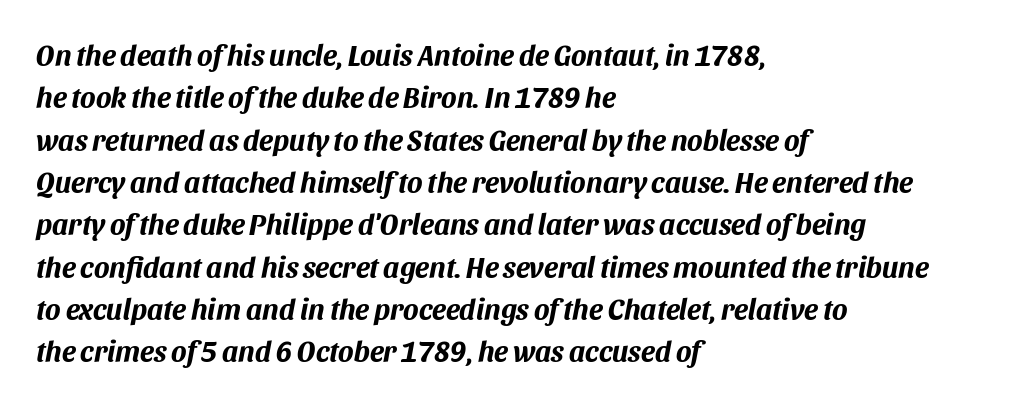
Q: Is the text bold? A: Yes.
Q: Is the text italic (slanted)? A: Yes, it leans right by about 11 degrees.
Q: Is the text underlined? A: No.
Q: How is the paragraph aligned? A: Left-aligned.
Q: Is the spacing between letters normal or unusually wide? A: Normal.
Q: Is the spacing between lines tight, normal or loose? A: Normal.
Q: Width (condensed, normal, or wide)? A: Normal.
Q: Stroke contrast? A: Medium.
Q: x-height? A: Large.
Q: Monospaced? A: No.
